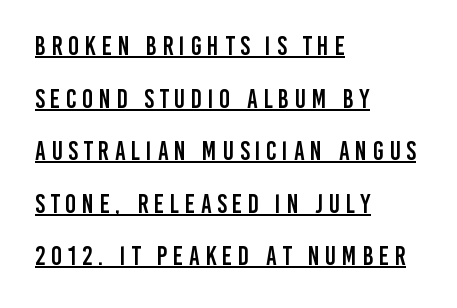
Q: Is the text italic (slanted)? A: No, it is upright.
Q: Is the text underlined? A: Yes.
Q: How is the paragraph aligned? A: Left-aligned.
Q: Is the spacing between letters normal or unusually wide? A: Unusually wide.
Q: Is the spacing between lines tight, normal or loose? A: Loose.
